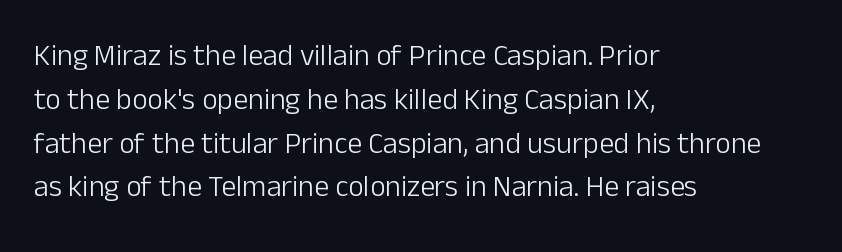
{"serif": "no", "italic": "no", "bold": "no", "weight": "light", "width": "normal", "stroke_contrast": "low", "x_height": "medium", "monospaced": "no", "underline": "no", "align": "left", "line_spacing": "normal", "line_spacing_ratio": 1.46, "letter_spacing": "normal", "letter_spacing_em": 0.0, "glyph_px": 30}
